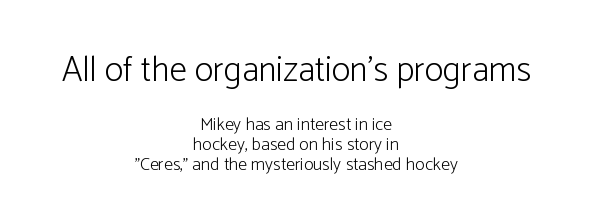
Q: Is the text bold? A: No.
Q: Is the text italic (slanted)? A: No, it is upright.
Q: Is the typeface a serif or a sans-serif typeface? A: Sans-serif.
Q: Is the text underlined? A: No.
Q: How is the paragraph aligned? A: Centered.
Q: Is the spacing between letters normal or unusually wide? A: Normal.
Q: Is the spacing between lines tight, normal or loose? A: Tight.
Q: Which block of text is set in a larger size, the first (top) or the second (bottom)? A: The first (top) one.
Q: Width (condensed, normal, or wide)? A: Normal.
Q: Stroke contrast? A: Low.
Q: x-height? A: Medium.
Q: Monospaced? A: No.
